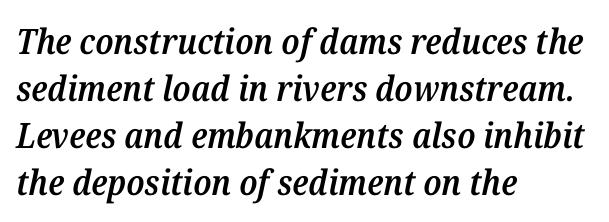
The image shows 35 px semibold serif type, italic (leaning right); set left-aligned, normal line spacing (1.34x), normal letter spacing, not underlined; medium stroke contrast and a medium x-height.
